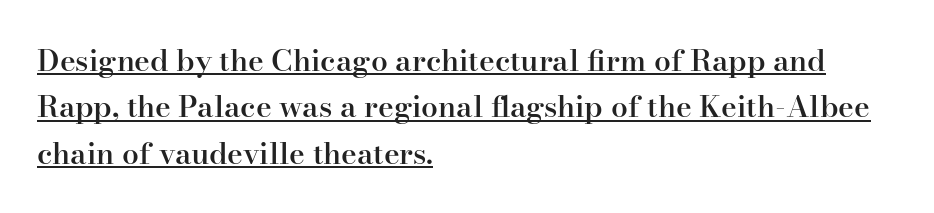
The words here are underlined. Reading down the block, your eye returns to a fixed left position each line. Here the designer chose a conventional face with non-uniform glyph widths. These lines were composed using upright roman letters.
